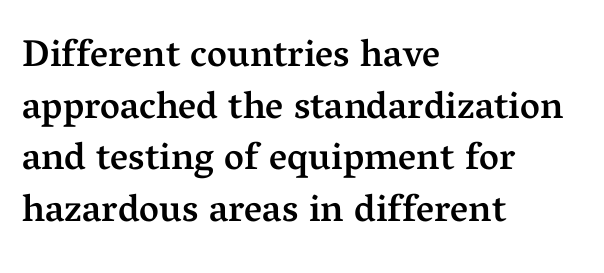
{"serif": "yes", "italic": "no", "bold": "semi", "weight": "semibold", "width": "normal", "stroke_contrast": "medium", "x_height": "medium", "monospaced": "no", "underline": "no", "align": "left", "line_spacing": "normal", "line_spacing_ratio": 1.36, "letter_spacing": "normal", "letter_spacing_em": 0.0, "glyph_px": 38}
